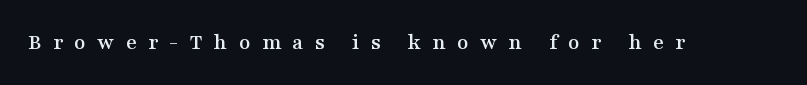
Look at the tracking — it's clearly loosened, letters drifting apart. Notice how the stems are strictly vertical — no italics here. Underlining? Definitely not there.
